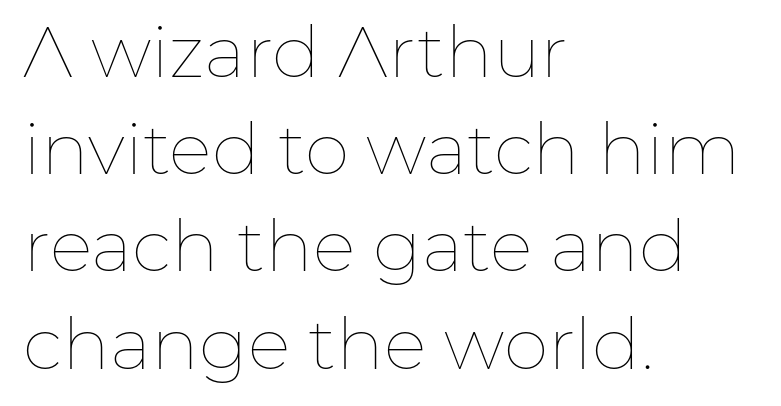
Students, observe: this is what conventionally led text looks like. In terms of letterspacing, this is plain default setting. This sample is left-justified, so line endings fall wherever the words run out. Heaviness? Minimal to ordinary, like unemphasized prose. You could not count columns in this text — the font is proportionally spaced.
